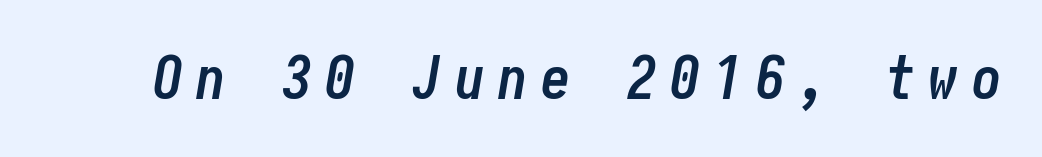
Q: Is the text bold? A: Yes.
Q: Is the text italic (slanted)? A: Yes, it leans right by about 10 degrees.
Q: Is the text underlined? A: No.
Q: Is the spacing between letters normal or unusually wide? A: Unusually wide.
Q: Width (condensed, normal, or wide)? A: Condensed.
Q: Stroke contrast? A: Low.
Q: x-height? A: Medium.
